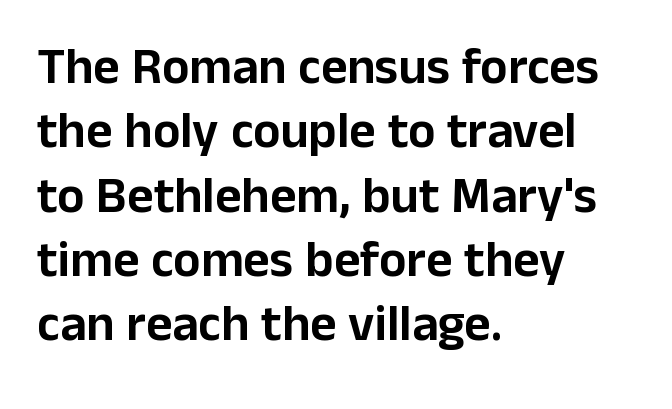
Q: Is the text italic (slanted)? A: No, it is upright.
Q: Is the typeface a serif or a sans-serif typeface? A: Sans-serif.
Q: Is the text underlined? A: No.
Q: How is the paragraph aligned? A: Left-aligned.
Q: Is the spacing between letters normal or unusually wide? A: Normal.
Q: Is the spacing between lines tight, normal or loose? A: Normal.
Q: Width (condensed, normal, or wide)? A: Normal.
Q: Stroke contrast? A: Low.
Q: x-height? A: Medium.
Q: Monospaced? A: No.
